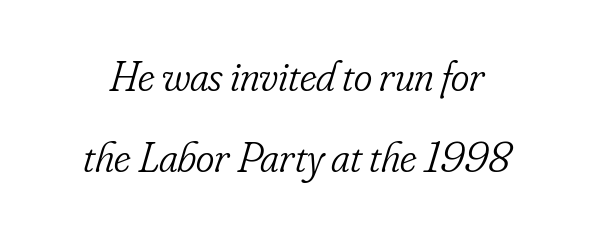
{"serif": "yes", "italic": "yes", "lean": "right", "slant_degrees": 16, "bold": "no", "weight": "light", "width": "condensed", "stroke_contrast": "low", "x_height": "small", "monospaced": "no", "underline": "no", "line_spacing_ratio": 1.84, "letter_spacing": "normal", "letter_spacing_em": 0.0, "glyph_px": 44}
